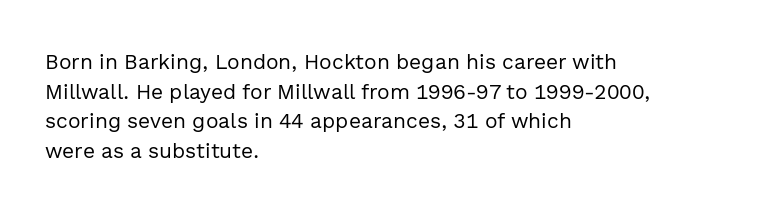
{"italic": "no", "bold": "no", "underline": "no", "align": "left", "line_spacing": "normal", "line_spacing_ratio": 1.41, "letter_spacing": "normal", "letter_spacing_em": 0.0, "glyph_px": 21}
